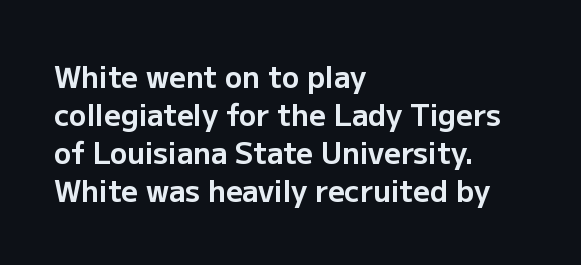
The image shows 29 px bold sans-serif type, upright; set left-aligned, normal line spacing (1.31x), normal letter spacing, not underlined; low stroke contrast and a medium x-height.
